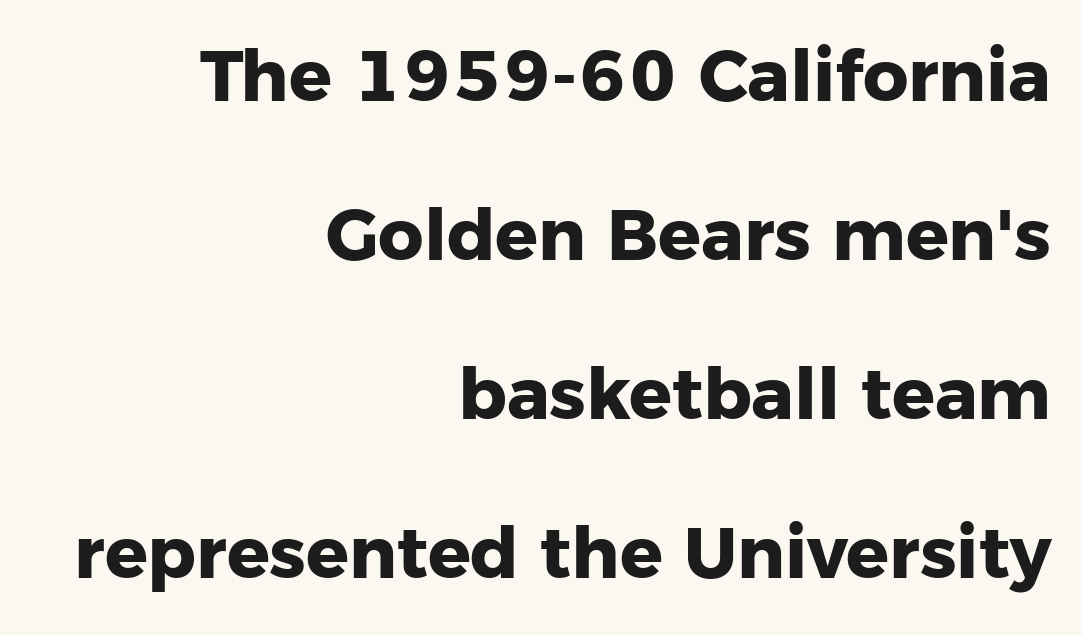
The image shows 71 px heavy sans-serif type, upright; set right-aligned, loose line spacing (2.24x), normal letter spacing, not underlined; low stroke contrast and a medium x-height.
